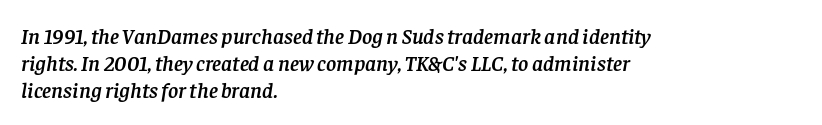
Q: Is the text italic (slanted)? A: Yes, it leans right by about 8 degrees.
Q: Is the text underlined? A: No.
Q: How is the paragraph aligned? A: Left-aligned.
Q: Is the spacing between letters normal or unusually wide? A: Normal.
